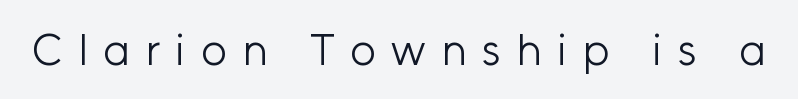
Q: Is the text bold? A: No.
Q: Is the text italic (slanted)? A: No, it is upright.
Q: Is the typeface a serif or a sans-serif typeface? A: Sans-serif.
Q: Is the text underlined? A: No.
Q: Is the spacing between letters normal or unusually wide? A: Unusually wide.
Q: Width (condensed, normal, or wide)? A: Normal.
Q: Stroke contrast? A: Low.
Q: x-height? A: Medium.
Q: Monospaced? A: No.
